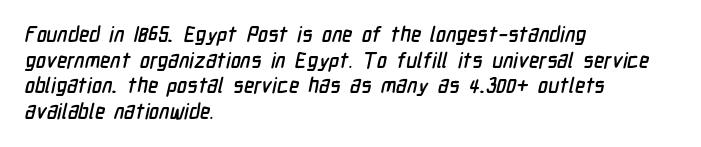
The image shows 21 px text type; set left-aligned, line spacing 1.22x, normal letter spacing, not underlined.
